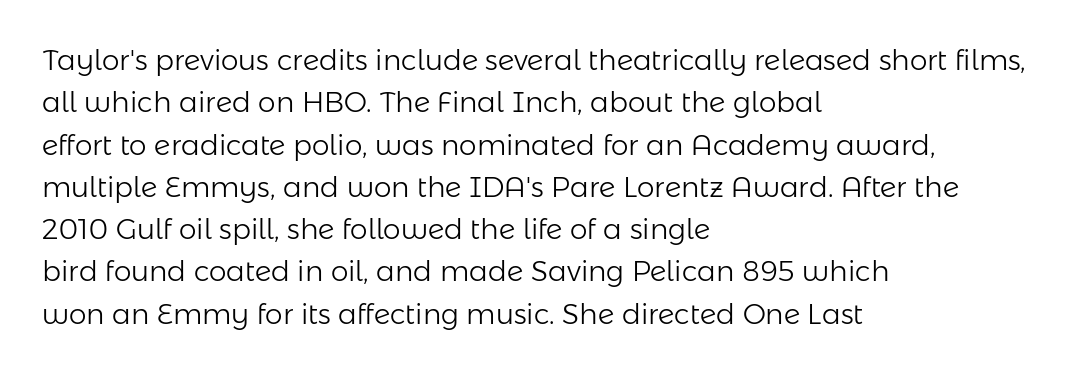
{"serif": "no", "italic": "no", "bold": "no", "weight": "light", "width": "normal", "stroke_contrast": "low", "x_height": "medium", "monospaced": "no", "underline": "no", "align": "left", "line_spacing": "normal", "line_spacing_ratio": 1.51, "letter_spacing": "normal", "letter_spacing_em": 0.0, "glyph_px": 28}
